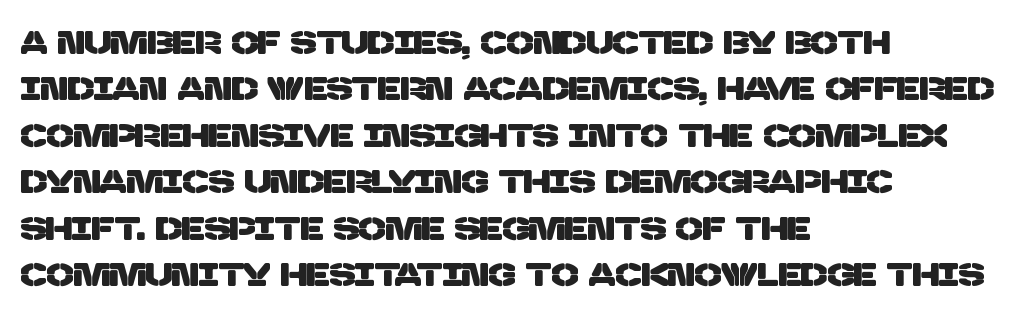
The image shows 32 px sans-serif type; set left-aligned, normal line spacing (1.45x), normal letter spacing, not underlined; low stroke contrast and a large x-height.
